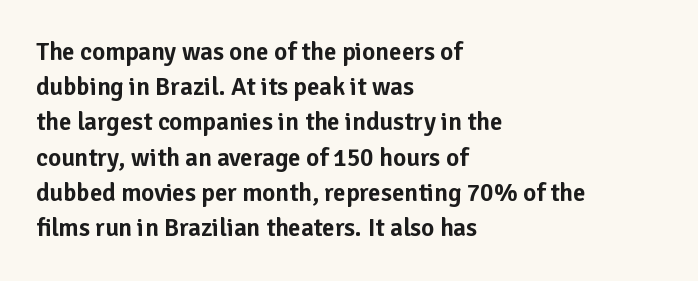
{"italic": "no", "underline": "no", "align": "left", "line_spacing": "normal", "line_spacing_ratio": 1.41, "letter_spacing": "normal", "letter_spacing_em": 0.0, "glyph_px": 25}
